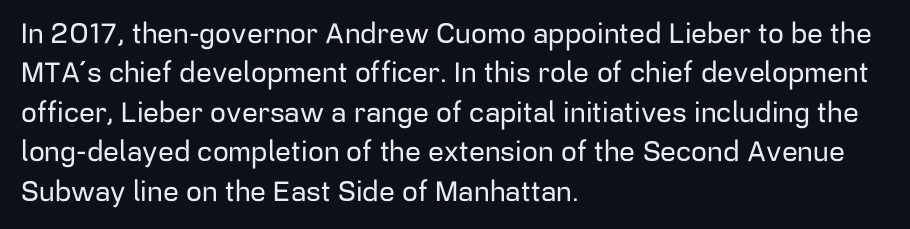
The image shows 28 px sans-serif type, upright; set left-aligned, normal line spacing (1.41x), normal letter spacing, not underlined; low stroke contrast and a medium x-height.
